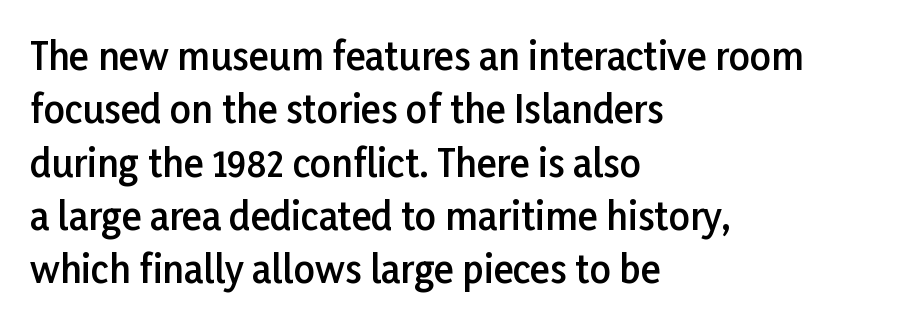
{"serif": "no", "italic": "no", "bold": "semi", "weight": "semibold", "width": "normal", "stroke_contrast": "low", "x_height": "medium", "monospaced": "no", "underline": "no", "align": "left", "line_spacing": "normal", "line_spacing_ratio": 1.44, "letter_spacing": "normal", "letter_spacing_em": 0.0, "glyph_px": 37}
